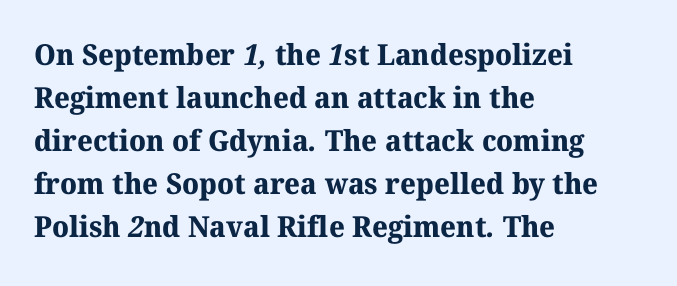
The image shows 29 px bold serif type; set left-aligned, normal line spacing (1.48x), normal letter spacing, not underlined; medium stroke contrast and a medium x-height.
